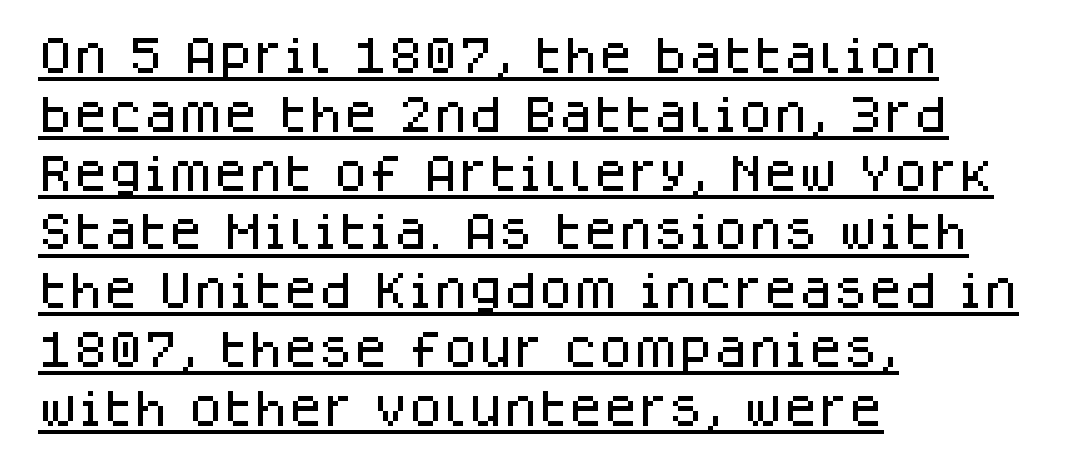
Font category for this specimen: sans-serif. The typesetter chose a ragged-right arrangement here. Standard letterfit; no display-style spreading of the glyphs. The rendering uses natural spacing where letterforms have individual widths.
